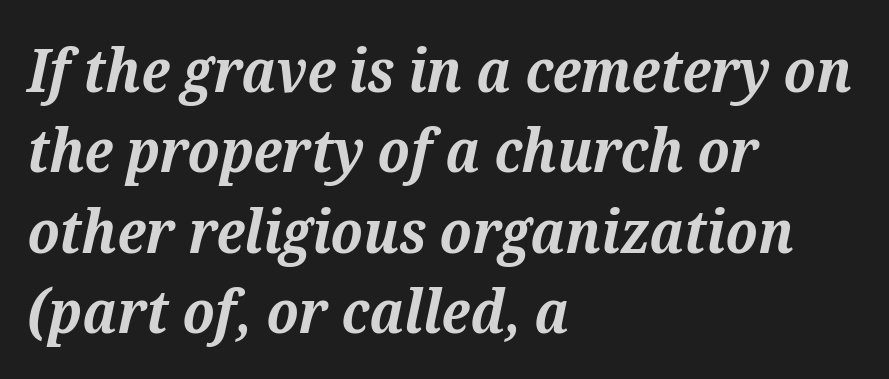
The image shows 60 px bold serif type, italic (leaning right); set left-aligned, normal line spacing (1.34x), normal letter spacing, not underlined; medium stroke contrast and a medium x-height.
